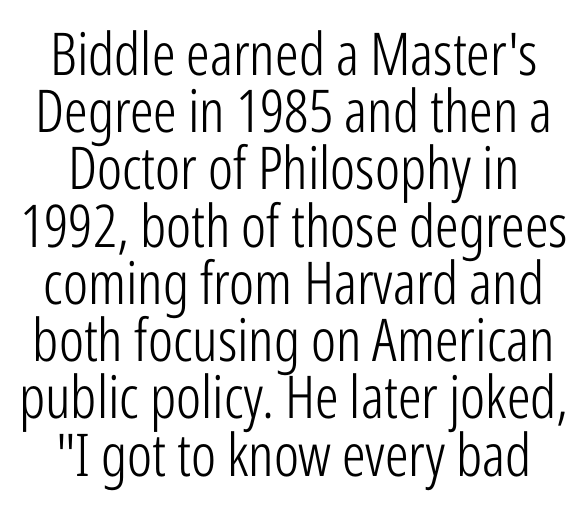
The image shows 59 px light, condensed sans-serif type, upright; set tight line spacing (0.97x), normal letter spacing, not underlined; low stroke contrast and a medium x-height.
